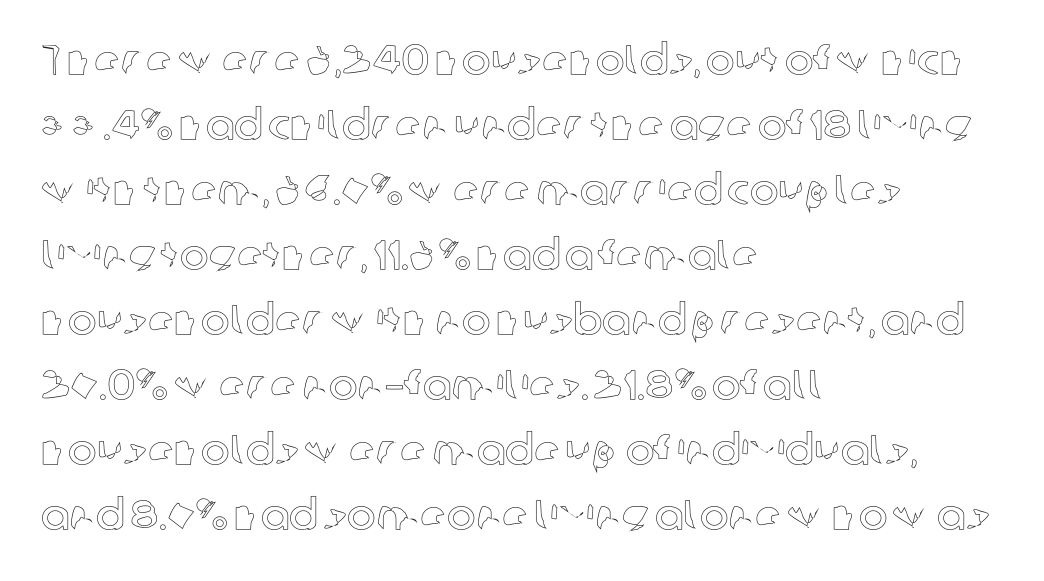
The image shows 43 px text type, upright; set left-aligned, normal line spacing (1.51x), normal letter spacing, not underlined; a medium x-height.
